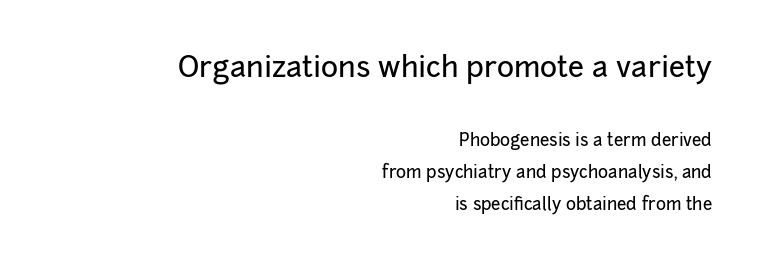
The image shows 29 px sans-serif type, upright; set right-aligned, line spacing 1.89x, normal letter spacing, not underlined; the first (top) block is 1.71x larger; low stroke contrast and a medium x-height.
